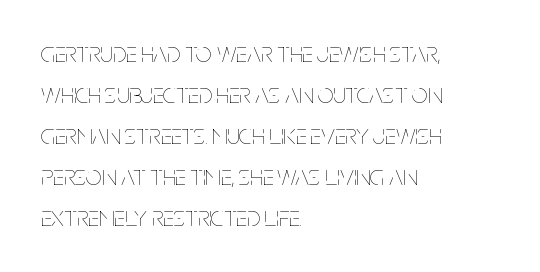
Q: Is the text bold? A: No.
Q: Is the text italic (slanted)? A: No, it is upright.
Q: Is the text underlined? A: No.
Q: How is the paragraph aligned? A: Left-aligned.
Q: Is the spacing between letters normal or unusually wide? A: Normal.
Q: Is the spacing between lines tight, normal or loose? A: Normal.
Q: Width (condensed, normal, or wide)? A: Condensed.
Q: Stroke contrast? A: Low.
Q: x-height? A: Large.
Q: Monospaced? A: No.
